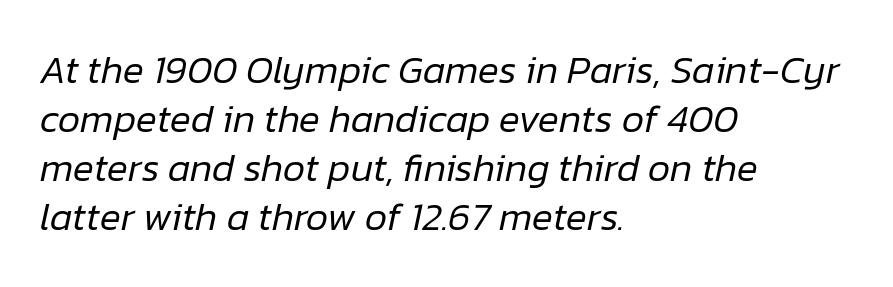
Q: Is the text bold? A: No.
Q: Is the text italic (slanted)? A: Yes, it leans right by about 12 degrees.
Q: Is the text underlined? A: No.
Q: How is the paragraph aligned? A: Left-aligned.
Q: Is the spacing between letters normal or unusually wide? A: Normal.
Q: Is the spacing between lines tight, normal or loose? A: Normal.
Q: Width (condensed, normal, or wide)? A: Normal.
Q: Stroke contrast? A: Low.
Q: x-height? A: Medium.
Q: Monospaced? A: No.
